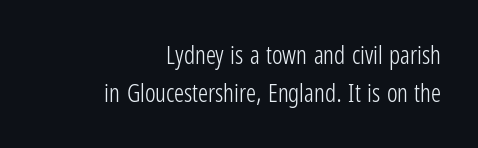
{"italic": "no", "bold": "no", "underline": "no", "align": "right", "line_spacing": "normal", "line_spacing_ratio": 1.53, "letter_spacing": "normal", "letter_spacing_em": 0.0, "glyph_px": 25}
